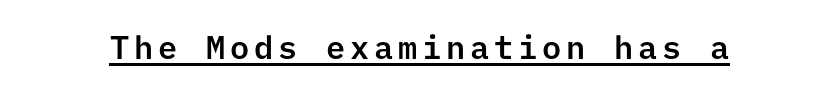
The words here are underlined. A typesetter would mark this as roman, not italic. The characters display no serif detailing; their extremities are plain.
